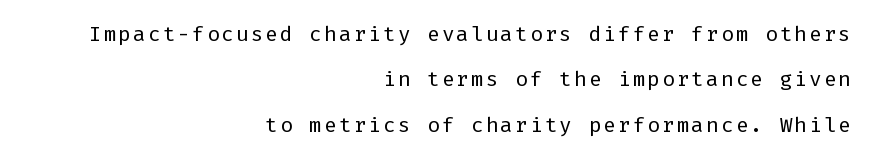
Does the copy run flush right? Yes — the right margin is perfectly even. The vertical gap from one line to the next is large. Words float on clear page, feet unadorned. Do the letters lean? They stand straight.
